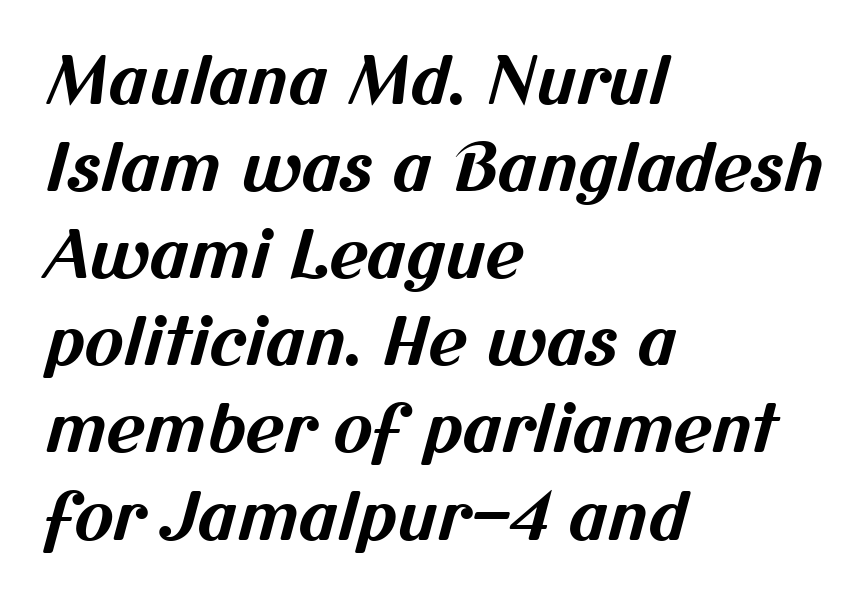
{"serif": "no", "bold": "yes", "weight": "bold", "width": "normal", "stroke_contrast": "medium", "x_height": "medium", "monospaced": "no", "underline": "no", "align": "left", "line_spacing": "normal", "line_spacing_ratio": 1.32, "letter_spacing": "normal", "letter_spacing_em": 0.0, "glyph_px": 66}
